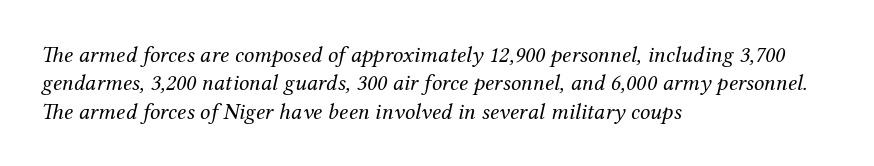
Nobody touched the tracking dial on this one. Ink coverage per letter is moderate at most. The words here are not underlined. Designer's note — italics engaged.
